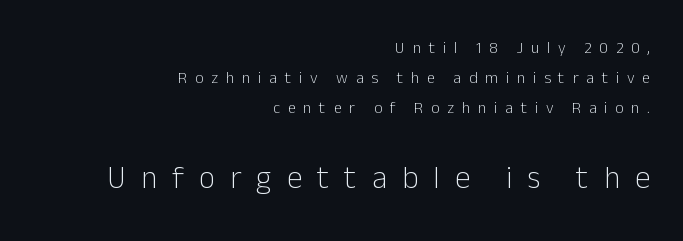
The block sitting lower on the canvas is the one with enlarged characters. The face used here is a sans, in the tradition of grotesques and geometrics. Stem width sits at or under what a default text font uses. Leftover space on each line is placed entirely before the opening word. Short note: letters widely spaced.
